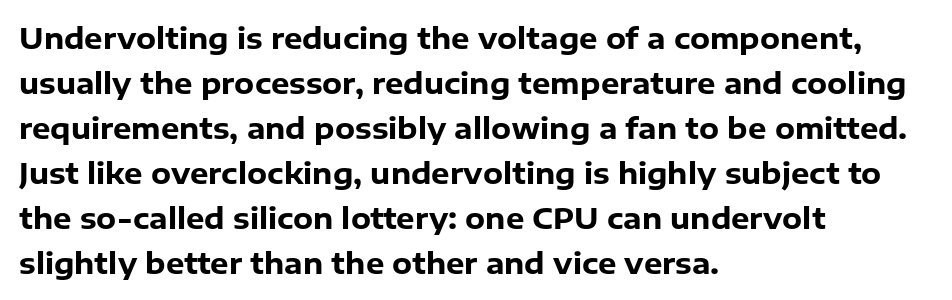
{"serif": "no", "italic": "no", "bold": "yes", "weight": "heavy", "width": "normal", "stroke_contrast": "low", "x_height": "medium", "monospaced": "no", "underline": "no", "align": "left", "line_spacing": "normal", "line_spacing_ratio": 1.55, "letter_spacing": "normal", "letter_spacing_em": 0.0, "glyph_px": 29}
